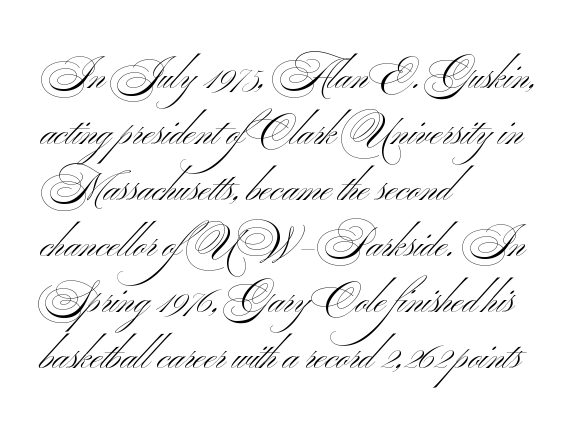
Q: Is the text bold? A: No.
Q: Is the typeface a serif or a sans-serif typeface? A: Sans-serif.
Q: Is the text underlined? A: No.
Q: How is the paragraph aligned? A: Left-aligned.
Q: Is the spacing between letters normal or unusually wide? A: Normal.
Q: Is the spacing between lines tight, normal or loose? A: Normal.
Q: Width (condensed, normal, or wide)? A: Wide.
Q: Stroke contrast? A: Medium.
Q: x-height? A: Small.
Q: Monospaced? A: No.
